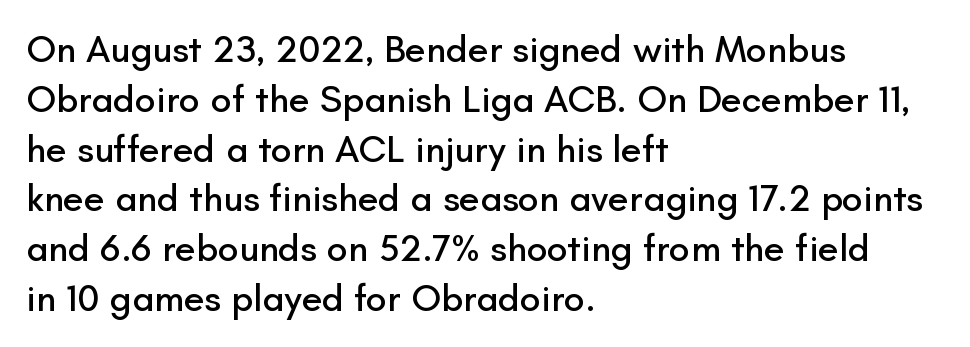
Q: Is the text italic (slanted)? A: No, it is upright.
Q: Is the typeface a serif or a sans-serif typeface? A: Sans-serif.
Q: Is the text underlined? A: No.
Q: How is the paragraph aligned? A: Left-aligned.
Q: Is the spacing between letters normal or unusually wide? A: Normal.
Q: Is the spacing between lines tight, normal or loose? A: Normal.
Q: Width (condensed, normal, or wide)? A: Normal.
Q: Stroke contrast? A: Low.
Q: x-height? A: Small.
Q: Monospaced? A: No.
